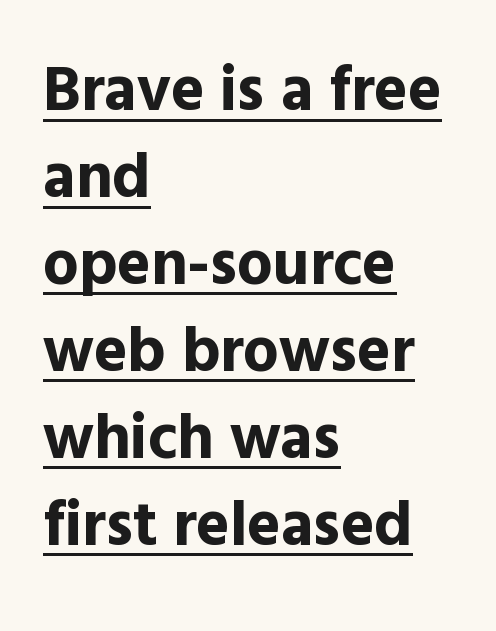
{"serif": "no", "italic": "no", "bold": "yes", "weight": "bold", "width": "normal", "x_height": "medium", "monospaced": "no", "underline": "yes", "align": "left", "line_spacing": "normal", "line_spacing_ratio": 1.38, "letter_spacing": "normal", "letter_spacing_em": 0.0, "glyph_px": 63}
